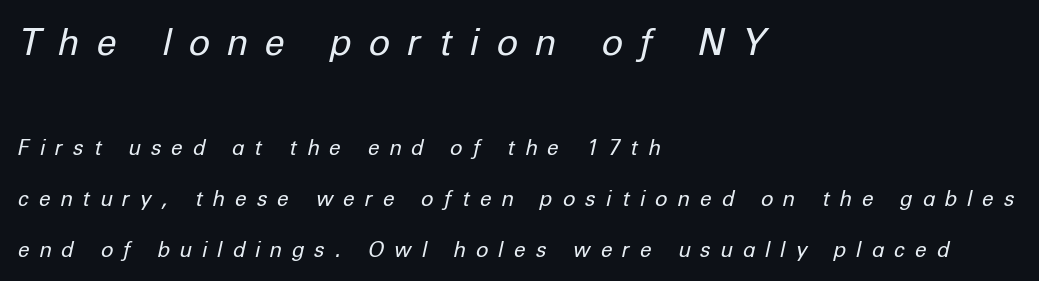
The image shows 36 px regular-weight type, italic (leaning right); set left-aligned, loose line spacing (2.43x), unusually wide letter spacing (+0.5 em), not underlined; the first (top) block is 1.71x larger; low stroke contrast and a medium x-height.
